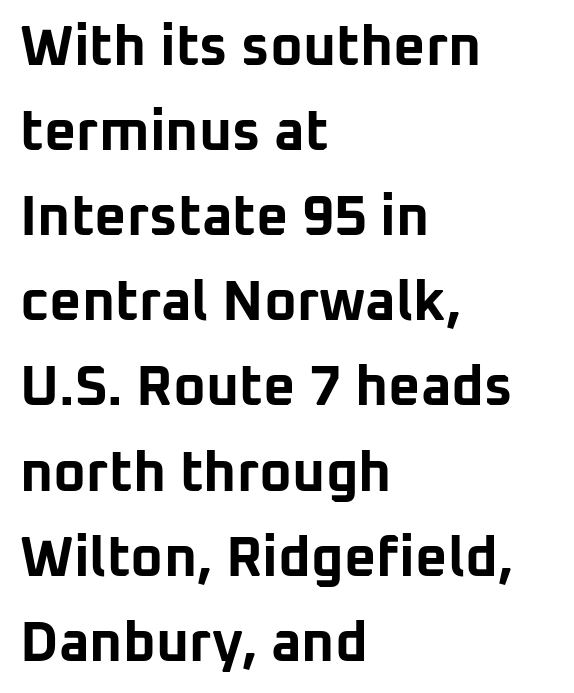
The strip under each line holds only bare page. Default kerning and tracking; the words read as compact shapes. Upright lettering throughout. I'd call this a sans setting — the letters go barefoot. The passage shown is emphatically bold.
